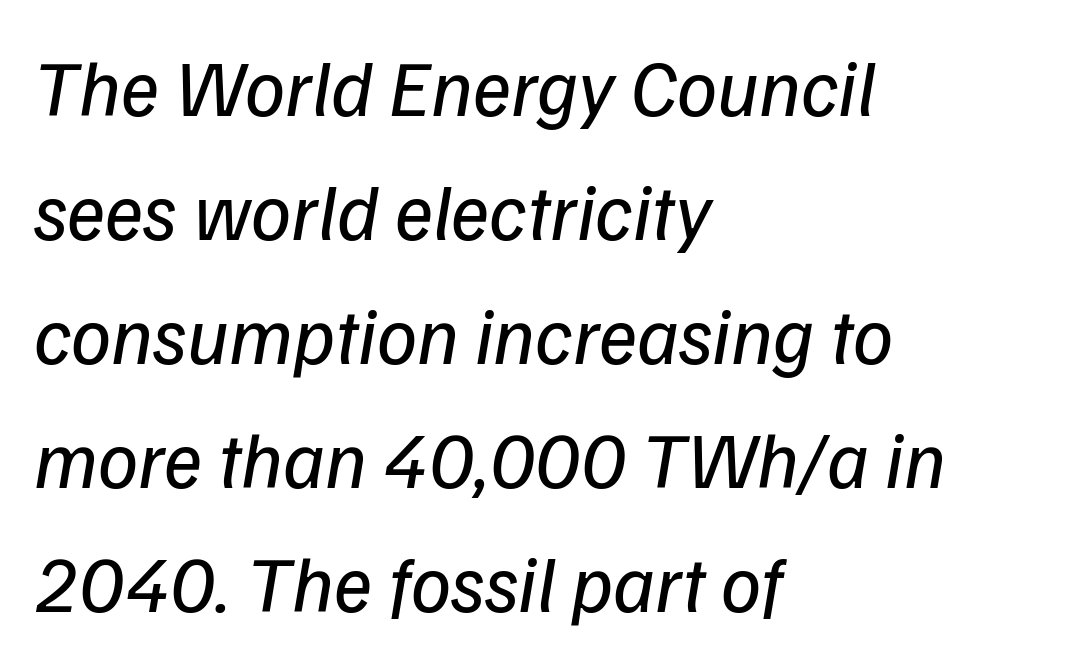
Q: Is the text bold? A: No.
Q: Is the text italic (slanted)? A: Yes, it leans right by about 9 degrees.
Q: Is the text underlined? A: No.
Q: How is the paragraph aligned? A: Left-aligned.
Q: Is the spacing between letters normal or unusually wide? A: Normal.
Q: Is the spacing between lines tight, normal or loose? A: Normal.
Q: Width (condensed, normal, or wide)? A: Normal.
Q: Stroke contrast? A: Low.
Q: x-height? A: Medium.
Q: Monospaced? A: No.
